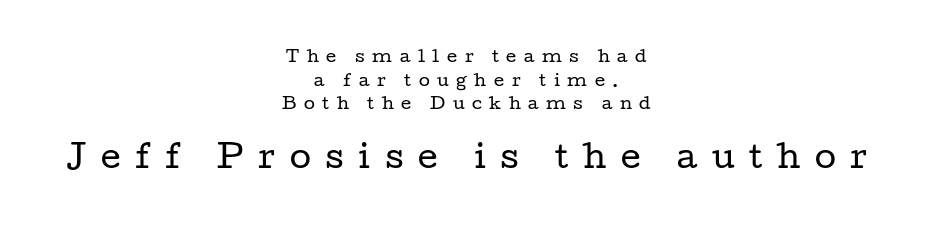
Q: Is the text bold? A: No.
Q: Is the text italic (slanted)? A: No, it is upright.
Q: Is the typeface a serif or a sans-serif typeface? A: Serif.
Q: Is the text underlined? A: No.
Q: How is the paragraph aligned? A: Centered.
Q: Is the spacing between letters normal or unusually wide? A: Unusually wide.
Q: Is the spacing between lines tight, normal or loose? A: Normal.
Q: Which block of text is set in a larger size, the first (top) or the second (bottom)? A: The second (bottom) one.
Q: Width (condensed, normal, or wide)? A: Wide.
Q: Stroke contrast? A: Low.
Q: x-height? A: Medium.
Q: Monospaced? A: No.
